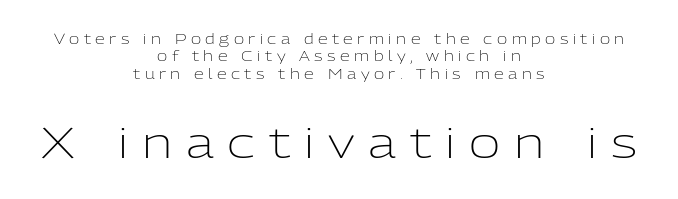
Anything drawn beneath the words? Only blank space. Letterform terminals end flat and unadorned throughout the passage. Typesetter's note — lower block bumped up in size, upper block left smaller. Is this a fixed-width face? No — the glyphs have proportional, varying widths. Inter-character spacing is expanded well beyond the font's built-in metrics.
